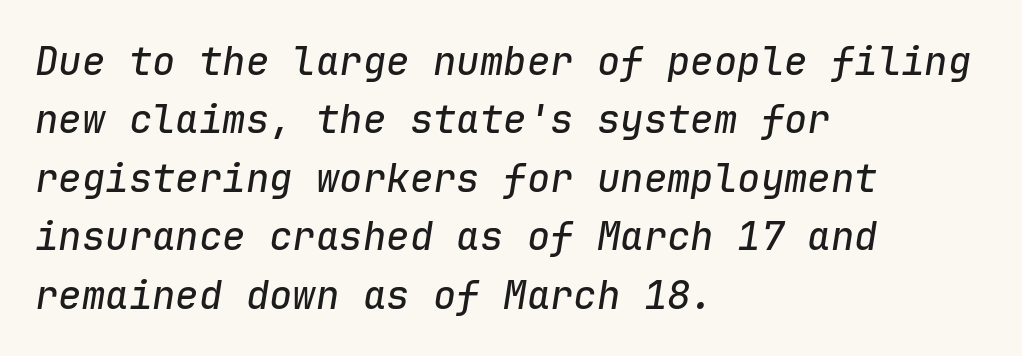
The vertical gap from one line to the next is medium. The passage shown is not underscored anywhere. Think of a typewriter: that constant character pitch is what you see here. The paragraph shown leans on its left margin.
